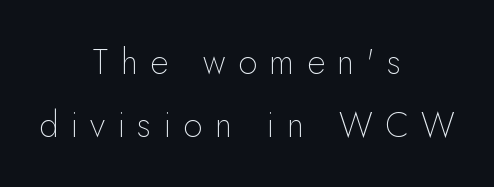
{"serif": "no", "italic": "no", "bold": "no", "weight": "thin", "width": "normal", "stroke_contrast": "low", "x_height": "small", "monospaced": "no", "underline": "no", "align": "center", "line_spacing_ratio": 1.79, "letter_spacing": "wide", "letter_spacing_em": 0.35, "glyph_px": 35}
